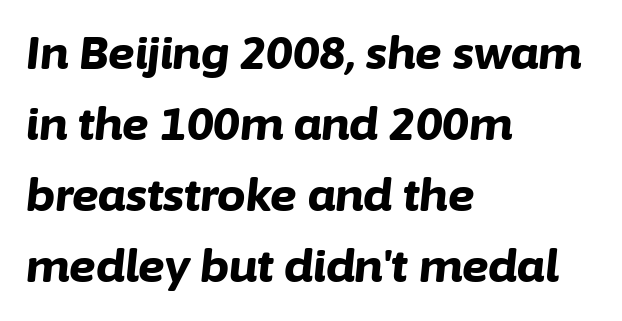
The image shows 45 px bold type, italic (leaning right); set left-aligned, normal line spacing (1.58x), normal letter spacing, not underlined; low stroke contrast and a medium x-height.
